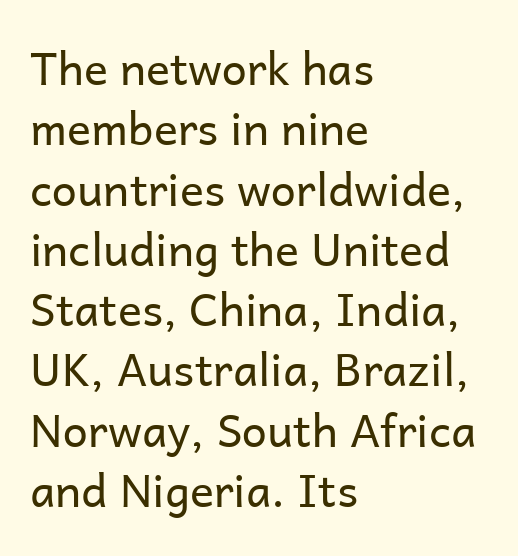
Q: Is the text bold? A: No.
Q: Is the text italic (slanted)? A: No, it is upright.
Q: Is the typeface a serif or a sans-serif typeface? A: Sans-serif.
Q: Is the text underlined? A: No.
Q: How is the paragraph aligned? A: Left-aligned.
Q: Is the spacing between letters normal or unusually wide? A: Normal.
Q: Is the spacing between lines tight, normal or loose? A: Normal.
Q: Width (condensed, normal, or wide)? A: Normal.
Q: Stroke contrast? A: Low.
Q: x-height? A: Medium.
Q: Monospaced? A: No.
